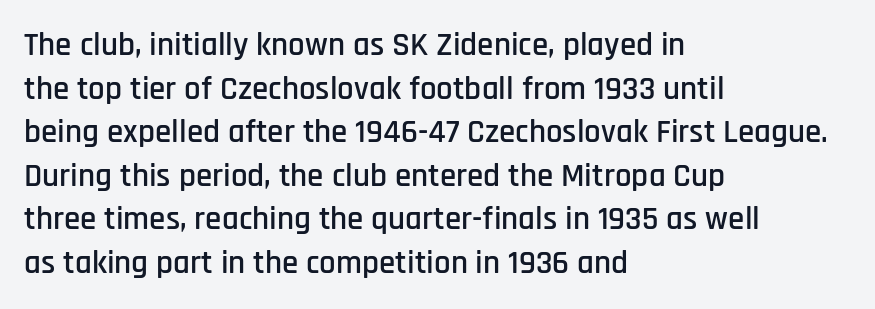
Alignment: flush left. The designer left line spacing at the default. You could not count columns in this text — the font is proportionally spaced. Serif or sans? Sans — the stroke terminals are bare. It's the straight-up-and-down kind of type.
